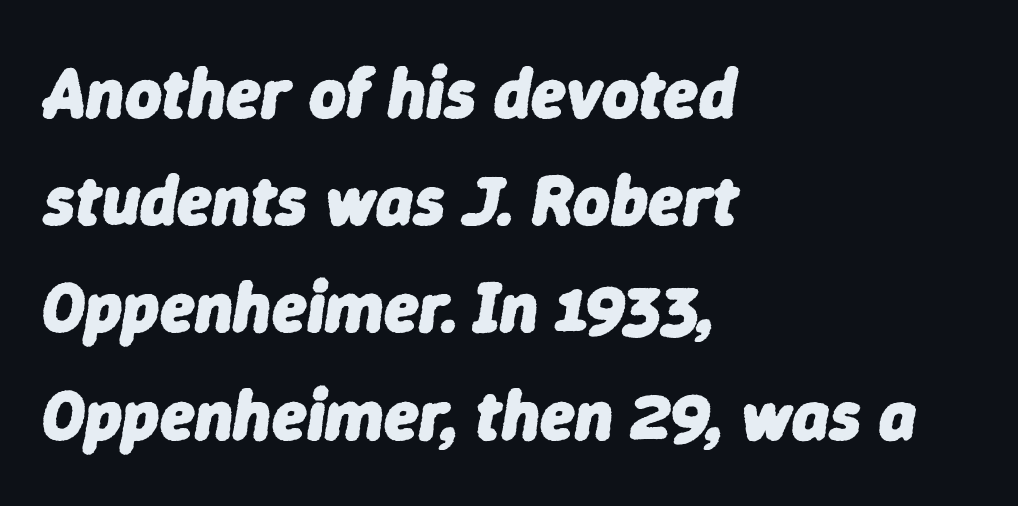
The image shows 71 px heavy type, italic (leaning right); set left-aligned, normal line spacing (1.51x), normal letter spacing, not underlined; low stroke contrast and a medium x-height.
